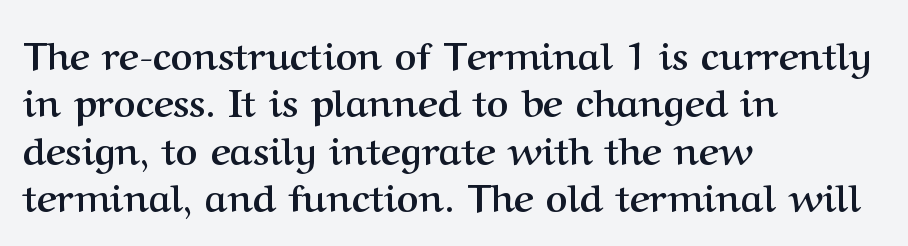
{"serif": "yes", "italic": "no", "bold": "yes", "weight": "semibold", "width": "normal", "stroke_contrast": "medium", "x_height": "medium", "monospaced": "no", "underline": "no", "align": "left", "line_spacing": "normal", "line_spacing_ratio": 1.25, "letter_spacing": "normal", "letter_spacing_em": 0.0, "glyph_px": 38}
